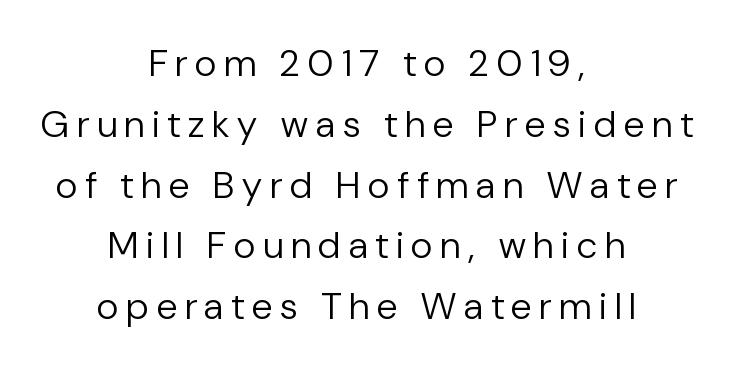
{"serif": "no", "italic": "no", "bold": "no", "weight": "regular", "width": "normal", "stroke_contrast": "low", "x_height": "medium", "monospaced": "no", "underline": "no", "align": "center", "line_spacing": "normal", "line_spacing_ratio": 1.6, "letter_spacing": "wide", "letter_spacing_em": 0.21, "glyph_px": 38}
